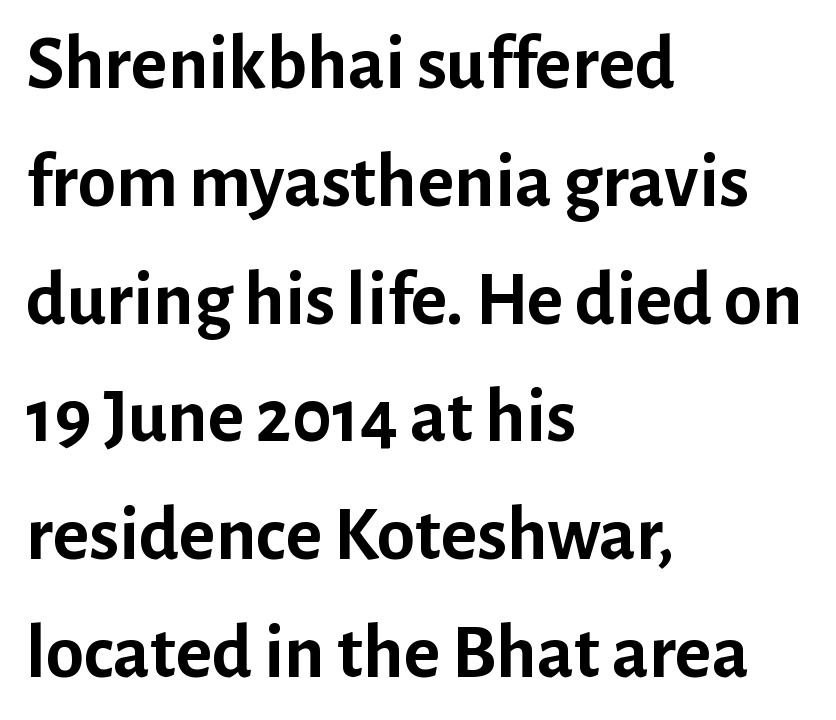
{"serif": "no", "italic": "no", "bold": "yes", "weight": "semibold", "width": "normal", "stroke_contrast": "low", "x_height": "medium", "monospaced": "no", "underline": "no", "align": "left", "line_spacing": "normal", "line_spacing_ratio": 1.53, "letter_spacing": "normal", "letter_spacing_em": 0.0, "glyph_px": 77}
